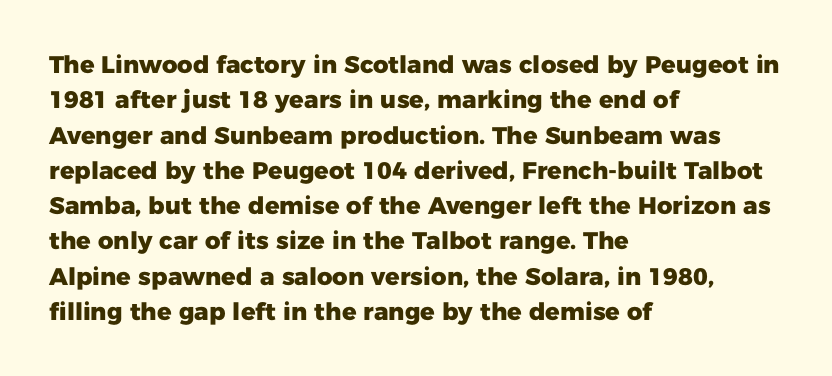
The image shows 24 px bold type, upright; set left-aligned, normal line spacing (1.47x), normal letter spacing, not underlined.
